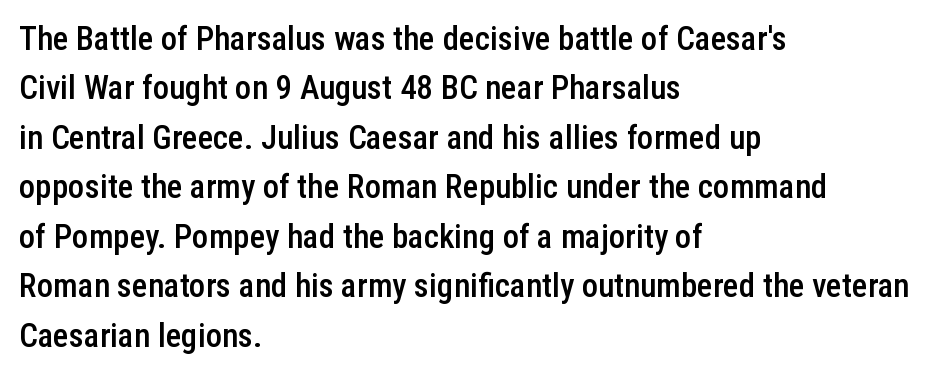
The image shows 33 px semibold, condensed sans-serif type, upright; set left-aligned, normal line spacing (1.5x), normal letter spacing, not underlined; low stroke contrast and a medium x-height.
